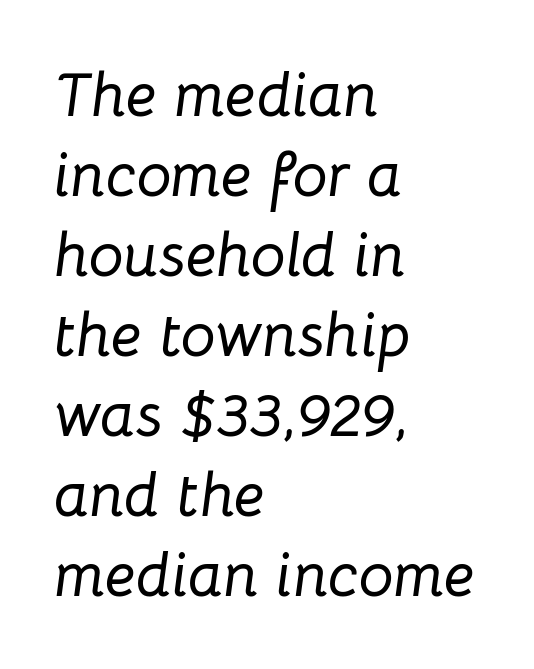
Q: Is the text italic (slanted)? A: Yes, it leans right by about 8 degrees.
Q: Is the text underlined? A: No.
Q: How is the paragraph aligned? A: Left-aligned.
Q: Is the spacing between letters normal or unusually wide? A: Normal.
Q: Is the spacing between lines tight, normal or loose? A: Normal.
Q: Width (condensed, normal, or wide)? A: Normal.
Q: Stroke contrast? A: Low.
Q: x-height? A: Medium.
Q: Monospaced? A: No.
